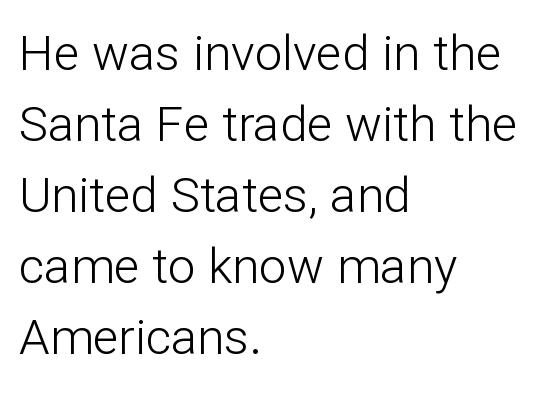
Q: Is the text bold? A: No.
Q: Is the text italic (slanted)? A: No, it is upright.
Q: Is the typeface a serif or a sans-serif typeface? A: Sans-serif.
Q: Is the text underlined? A: No.
Q: How is the paragraph aligned? A: Left-aligned.
Q: Is the spacing between letters normal or unusually wide? A: Normal.
Q: Is the spacing between lines tight, normal or loose? A: Normal.
Q: Width (condensed, normal, or wide)? A: Normal.
Q: Stroke contrast? A: Low.
Q: x-height? A: Medium.
Q: Monospaced? A: No.
